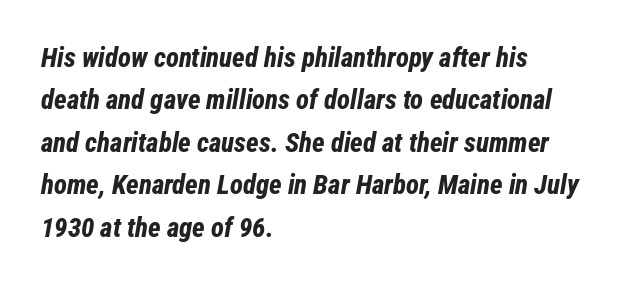
{"italic": "yes", "lean": "right", "slant_degrees": 12, "bold": "yes", "underline": "no", "align": "left", "line_spacing": "normal", "line_spacing_ratio": 1.57, "letter_spacing": "normal", "letter_spacing_em": 0.0, "glyph_px": 27}
